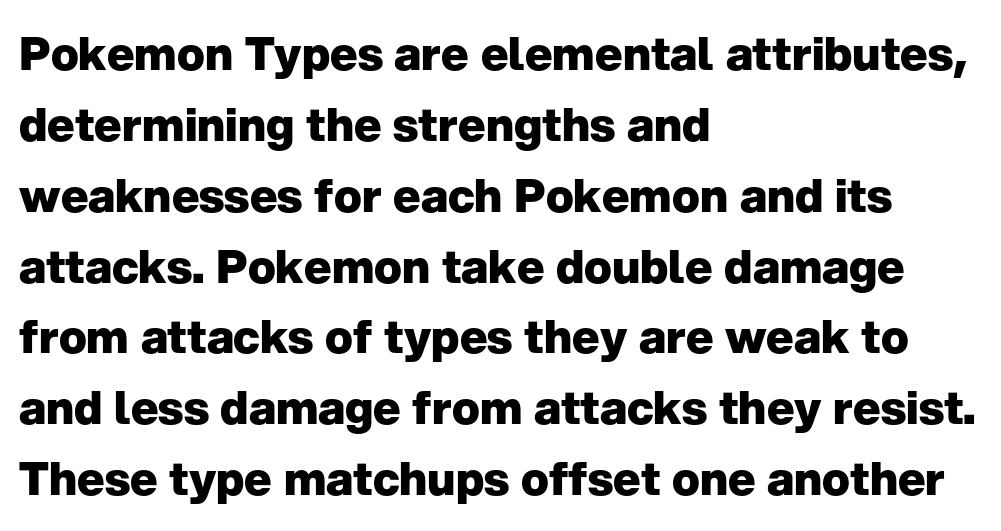
Q: Is the text bold? A: Yes.
Q: Is the text italic (slanted)? A: No, it is upright.
Q: Is the typeface a serif or a sans-serif typeface? A: Sans-serif.
Q: Is the text underlined? A: No.
Q: How is the paragraph aligned? A: Left-aligned.
Q: Is the spacing between letters normal or unusually wide? A: Normal.
Q: Is the spacing between lines tight, normal or loose? A: Normal.
Q: Width (condensed, normal, or wide)? A: Normal.
Q: Stroke contrast? A: Low.
Q: x-height? A: Medium.
Q: Monospaced? A: No.
